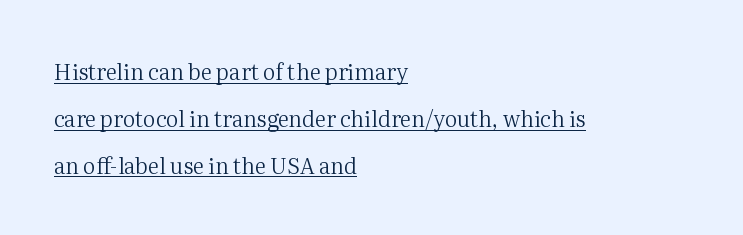
The image shows 22 px text type, upright; set left-aligned, loose line spacing (2.13x), normal letter spacing, underlined.
